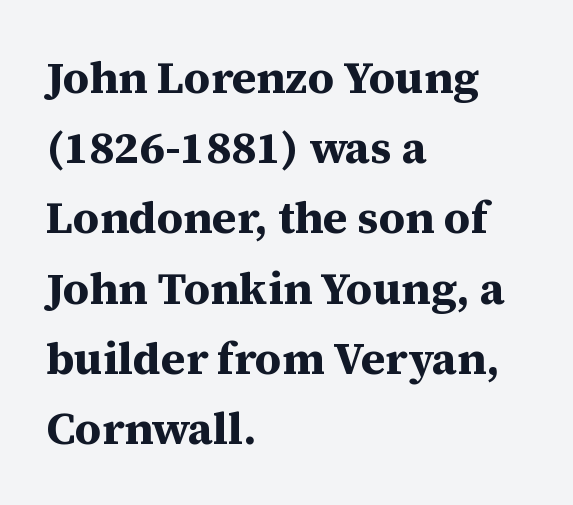
The image shows 45 px bold serif type, upright; set left-aligned, normal line spacing (1.56x), normal letter spacing, not underlined; medium stroke contrast and a medium x-height.
